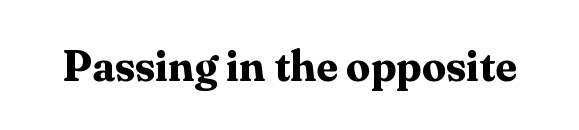
{"serif": "yes", "italic": "no", "bold": "yes", "weight": "bold", "width": "normal", "stroke_contrast": "medium", "x_height": "medium", "monospaced": "no", "underline": "no", "letter_spacing": "normal", "letter_spacing_em": 0.0, "glyph_px": 43}
